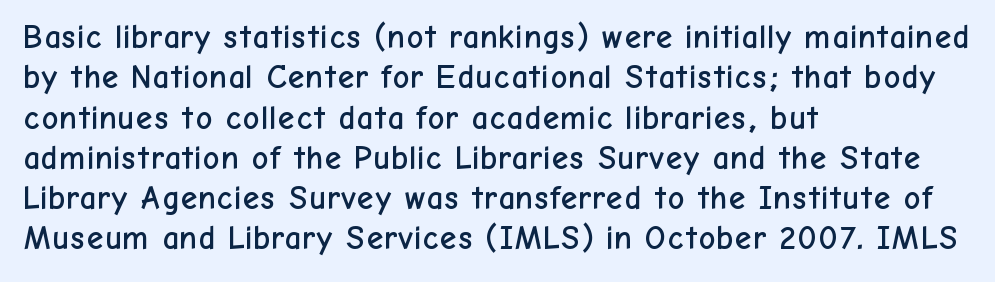
Q: Is the text italic (slanted)? A: No, it is upright.
Q: Is the typeface a serif or a sans-serif typeface? A: Sans-serif.
Q: Is the text underlined? A: No.
Q: How is the paragraph aligned? A: Left-aligned.
Q: Is the spacing between letters normal or unusually wide? A: Normal.
Q: Width (condensed, normal, or wide)? A: Normal.
Q: Stroke contrast? A: Low.
Q: x-height? A: Medium.
Q: Monospaced? A: No.
